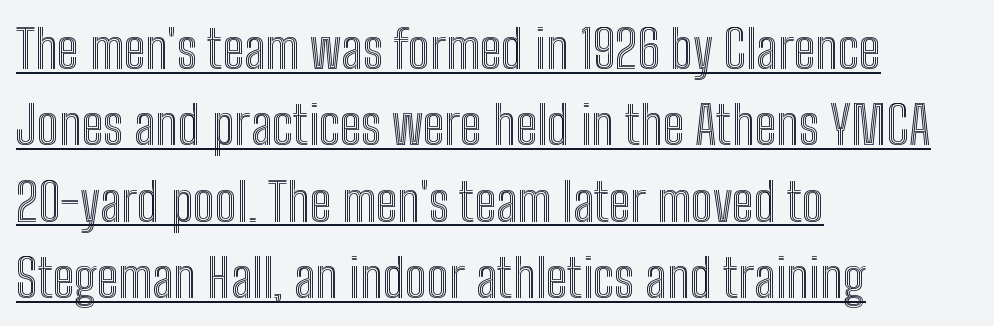
Q: Is the text italic (slanted)? A: No, it is upright.
Q: Is the text underlined? A: Yes.
Q: How is the paragraph aligned? A: Left-aligned.
Q: Is the spacing between letters normal or unusually wide? A: Normal.
Q: Is the spacing between lines tight, normal or loose? A: Normal.
Q: Width (condensed, normal, or wide)? A: Condensed.
Q: x-height? A: Medium.
Q: Monospaced? A: No.
